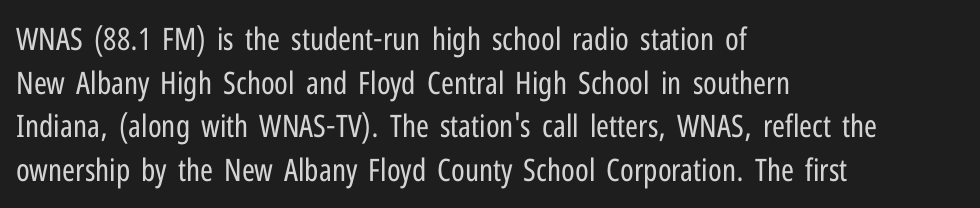
Q: Is the text bold? A: No.
Q: Is the text italic (slanted)? A: No, it is upright.
Q: Is the typeface a serif or a sans-serif typeface? A: Sans-serif.
Q: Is the text underlined? A: No.
Q: How is the paragraph aligned? A: Left-aligned.
Q: Is the spacing between letters normal or unusually wide? A: Normal.
Q: Is the spacing between lines tight, normal or loose? A: Normal.
Q: Width (condensed, normal, or wide)? A: Condensed.
Q: Stroke contrast? A: Low.
Q: x-height? A: Medium.
Q: Monospaced? A: No.
